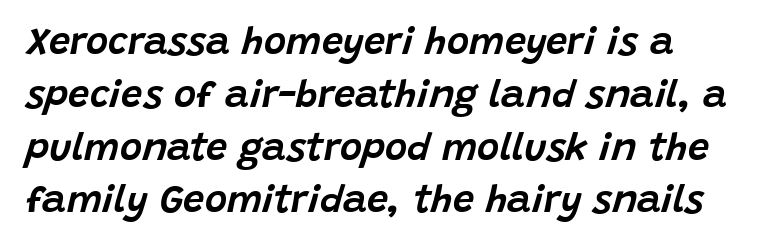
Q: Is the text italic (slanted)? A: Yes, it leans right by about 15 degrees.
Q: Is the text underlined? A: No.
Q: Is the spacing between letters normal or unusually wide? A: Normal.
Q: Is the spacing between lines tight, normal or loose? A: Normal.
Q: Width (condensed, normal, or wide)? A: Normal.
Q: Stroke contrast? A: Low.
Q: x-height? A: Large.
Q: Monospaced? A: No.
